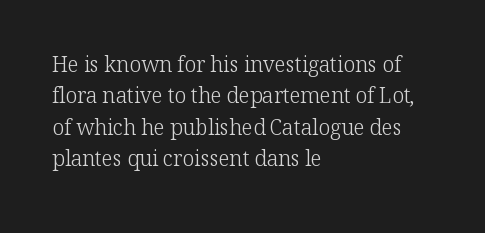
Ordinary non-slanted type is in use. Honestly, the row spacing looks completely unremarkable. These lines keep a tight, regular rhythm from letter to letter. These lines stack with their left ends in a neat column.
